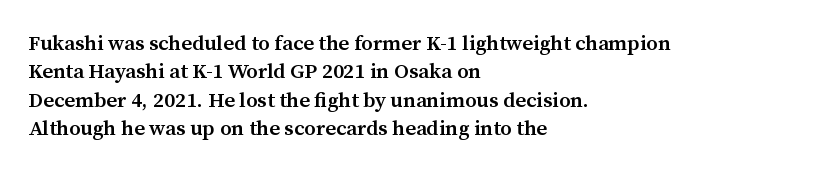
Q: Is the text bold? A: Semi-bold.
Q: Is the text italic (slanted)? A: No, it is upright.
Q: Is the text underlined? A: No.
Q: How is the paragraph aligned? A: Left-aligned.
Q: Is the spacing between letters normal or unusually wide? A: Normal.
Q: Is the spacing between lines tight, normal or loose? A: Normal.
